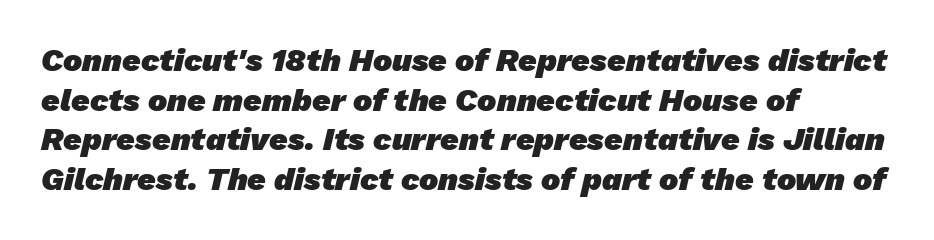
Descender tails drop into unmarked territory. These lines carry a lot of weight — the face is fully bold. Spacing verdict: proportional, widths tailored to each character. Horizontally, the lines are justified to the leading edge only. To sum up the face: it is a sans, with no serifs.
